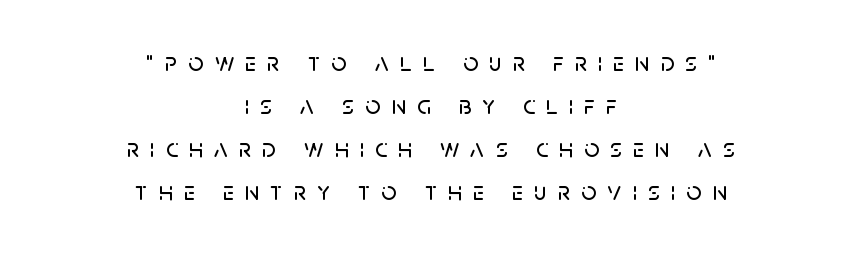
The image shows 26 px text type, upright; set centered, normal line spacing (1.66x), unusually wide letter spacing (+0.43 em), not underlined.
